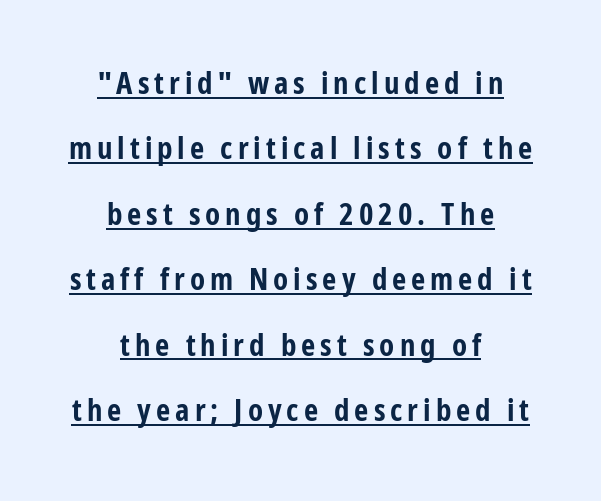
Q: Is the text bold? A: Yes.
Q: Is the text italic (slanted)? A: No, it is upright.
Q: Is the typeface a serif or a sans-serif typeface? A: Sans-serif.
Q: Is the text underlined? A: Yes.
Q: How is the paragraph aligned? A: Centered.
Q: Is the spacing between lines tight, normal or loose? A: Loose.
Q: Width (condensed, normal, or wide)? A: Condensed.
Q: Stroke contrast? A: Low.
Q: x-height? A: Medium.
Q: Monospaced? A: No.
